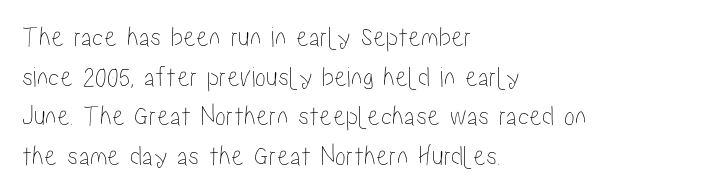
The image shows 29 px condensed type, upright; set left-aligned, normal line spacing (1.37x), normal letter spacing, not underlined; low stroke contrast and a medium x-height.
